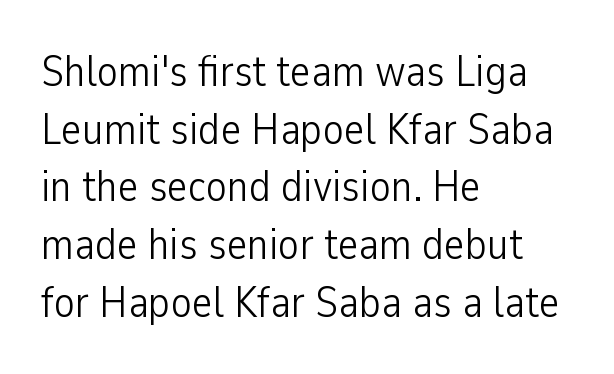
The image shows 44 px light, condensed sans-serif type, upright; set left-aligned, normal line spacing (1.31x), normal letter spacing, not underlined; low stroke contrast and a medium x-height.
